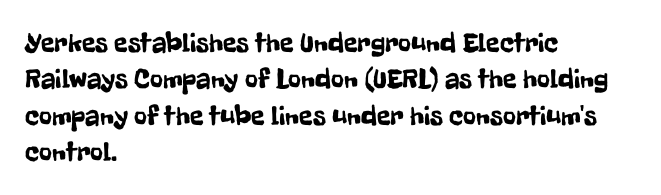
{"serif": "no", "italic": "no", "width": "condensed", "stroke_contrast": "low", "x_height": "medium", "monospaced": "no", "underline": "no", "align": "left", "line_spacing": "normal", "line_spacing_ratio": 1.3, "letter_spacing": "normal", "letter_spacing_em": 0.0, "glyph_px": 28}
